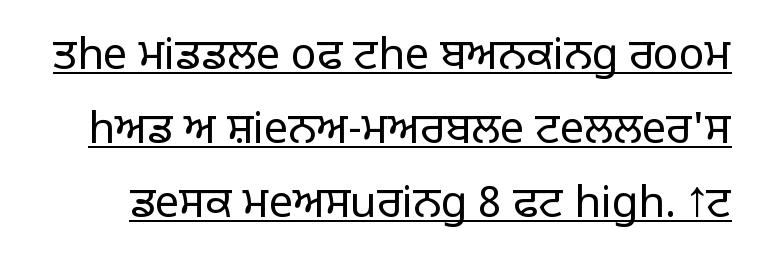
Q: Is the text bold? A: No.
Q: Is the text italic (slanted)? A: No, it is upright.
Q: Is the typeface a serif or a sans-serif typeface? A: Sans-serif.
Q: Is the text underlined? A: Yes.
Q: Is the spacing between letters normal or unusually wide? A: Normal.
Q: Width (condensed, normal, or wide)? A: Normal.
Q: Stroke contrast? A: Low.
Q: x-height? A: Large.
Q: Monospaced? A: No.
